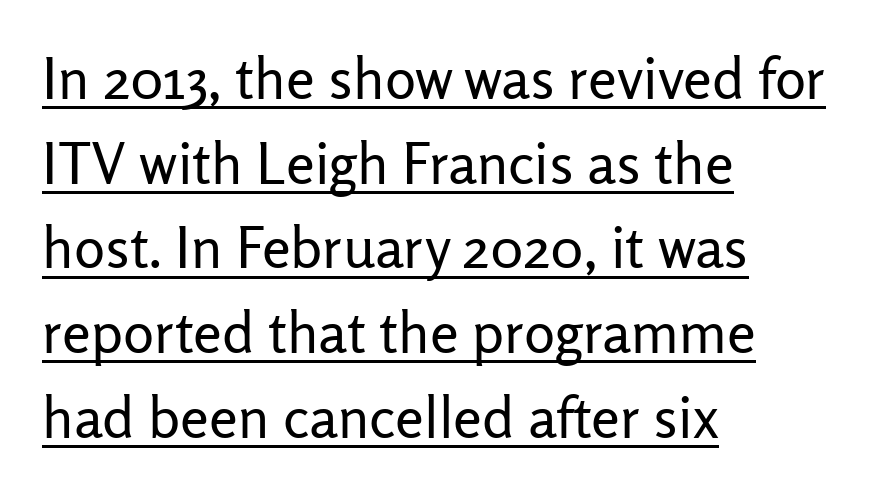
Q: Is the text bold? A: No.
Q: Is the text italic (slanted)? A: No, it is upright.
Q: Is the typeface a serif or a sans-serif typeface? A: Sans-serif.
Q: Is the text underlined? A: Yes.
Q: How is the paragraph aligned? A: Left-aligned.
Q: Is the spacing between letters normal or unusually wide? A: Normal.
Q: Is the spacing between lines tight, normal or loose? A: Normal.
Q: Width (condensed, normal, or wide)? A: Normal.
Q: Stroke contrast? A: Low.
Q: x-height? A: Medium.
Q: Monospaced? A: No.
